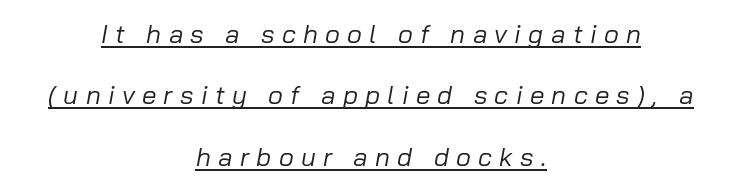
{"italic": "yes", "lean": "right", "slant_degrees": 10, "bold": "no", "underline": "yes", "align": "center", "line_spacing": "loose", "line_spacing_ratio": 2.36, "letter_spacing": "wide", "letter_spacing_em": 0.28, "glyph_px": 26}
